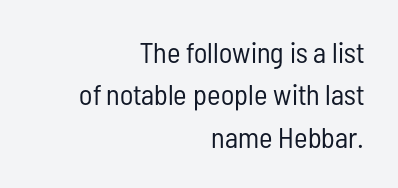
The image shows 29 px regular-weight, condensed sans-serif type, upright; set right-aligned, normal line spacing (1.46x), normal letter spacing, not underlined; low stroke contrast and a medium x-height.
